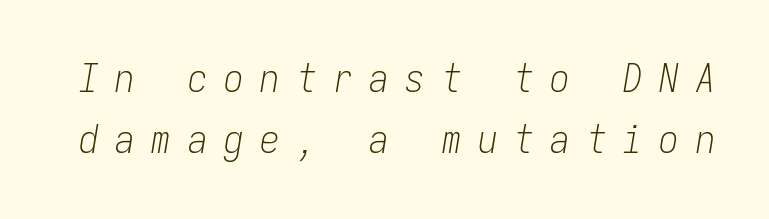
The type is letterspaced generously, with wide tracking. Stroke mass is kept to a normal reading level or below. Italic: yes, the glyphs are oblique. The baseline area is clear.
